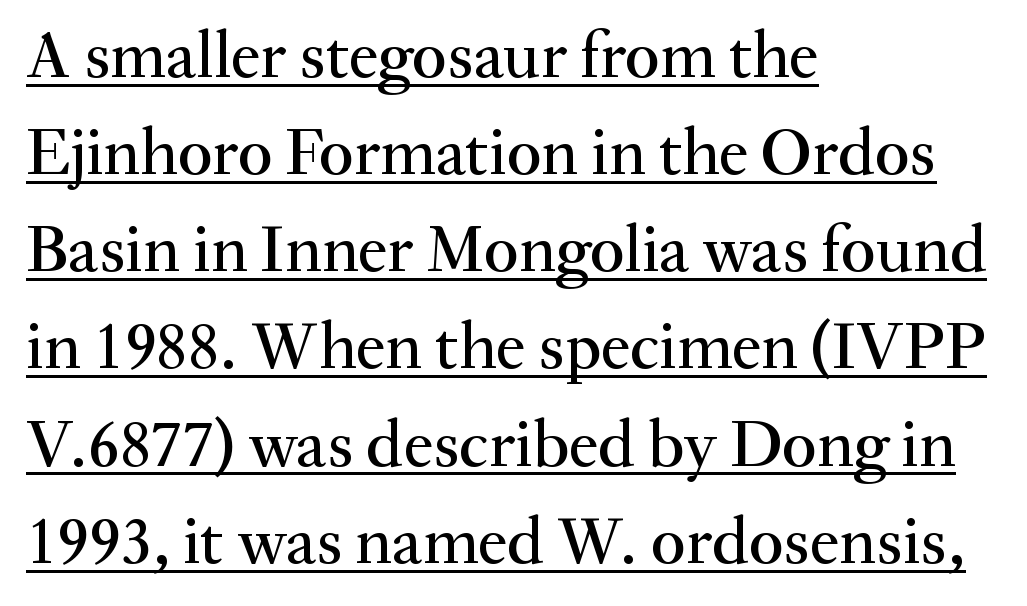
Q: Is the text italic (slanted)? A: No, it is upright.
Q: Is the typeface a serif or a sans-serif typeface? A: Serif.
Q: Is the text underlined? A: Yes.
Q: How is the paragraph aligned? A: Left-aligned.
Q: Is the spacing between letters normal or unusually wide? A: Normal.
Q: Is the spacing between lines tight, normal or loose? A: Normal.
Q: Width (condensed, normal, or wide)? A: Normal.
Q: Stroke contrast? A: Medium.
Q: x-height? A: Small.
Q: Monospaced? A: No.
